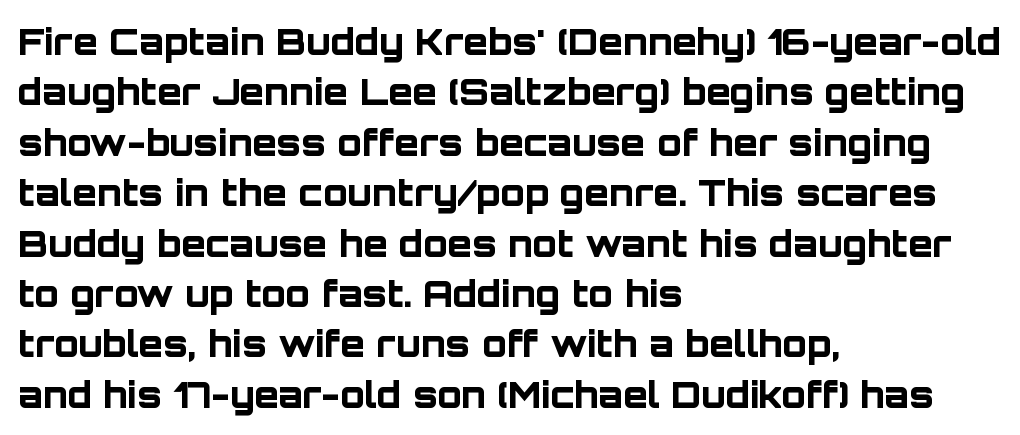
Students, this is bold: see how much ink each stroke carries. Is the letter spacing exaggerated? No — it looks like the ordinary default. Normally led — the rows are evenly, conventionally spaced. In terms of posture, this sample is upright. A typesetter would label this face a sans. The paragraph has a hard left edge and a soft right edge.
